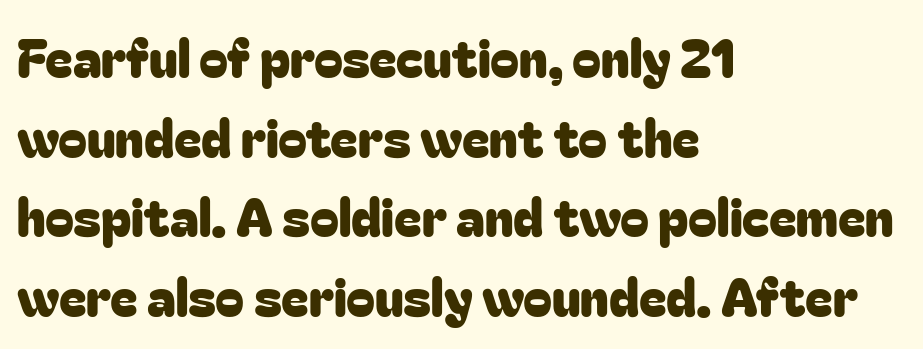
The line texture is even and compact thanks to regular tracking. This is the regular roman posture of the typeface. Each new line begins a customary step beneath the previous one. The passage shown is not underscored anywhere.
